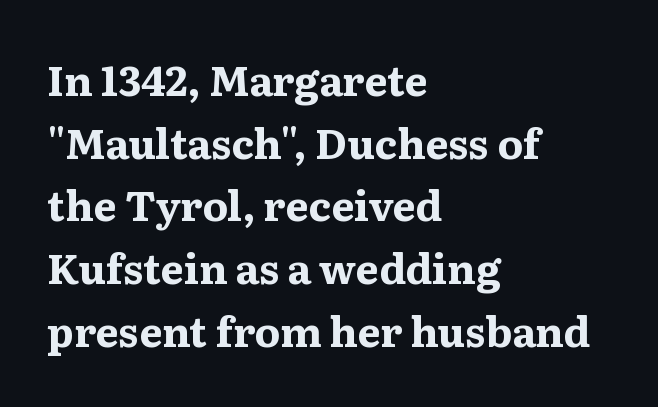
The image shows 41 px bold, wide serif type, upright; set left-aligned, normal line spacing (1.53x), normal letter spacing, not underlined; medium stroke contrast and a medium x-height.
